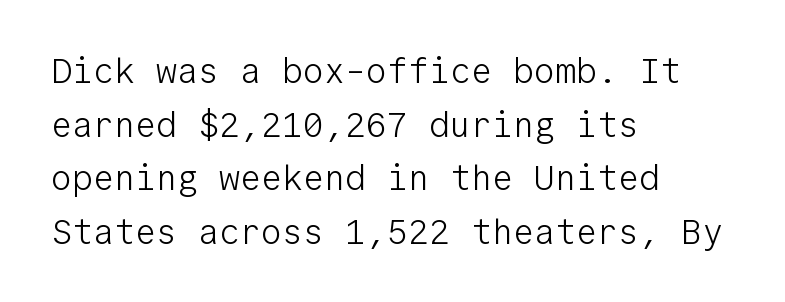
The image shows 35 px light sans-serif type, upright, monospaced; set left-aligned, normal line spacing (1.53x), normal letter spacing, not underlined; low stroke contrast and a medium x-height.
